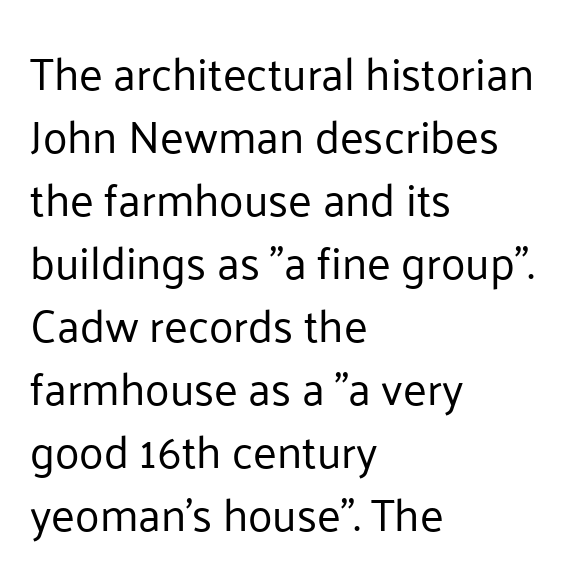
Nope, no serifs anywhere on these letters. The passage shown is typed in a proportional face where columns would drift. The setting favours the left margin, as ordinary paragraphs usually do. Default kerning and tracking; the words read as compact shapes. Rule under the text: the space is simply empty.
